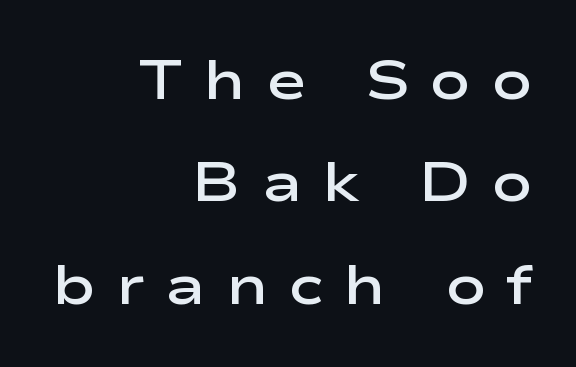
Q: Is the text bold? A: Semi-bold.
Q: Is the text italic (slanted)? A: No, it is upright.
Q: Is the typeface a serif or a sans-serif typeface? A: Sans-serif.
Q: Is the text underlined? A: No.
Q: How is the paragraph aligned? A: Right-aligned.
Q: Is the spacing between letters normal or unusually wide? A: Unusually wide.
Q: Width (condensed, normal, or wide)? A: Wide.
Q: Stroke contrast? A: Low.
Q: x-height? A: Medium.
Q: Monospaced? A: No.
